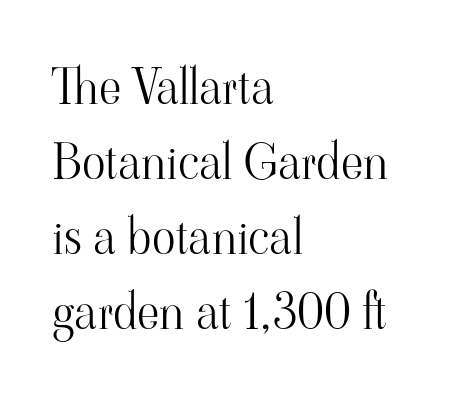
The image shows 49 px light serif type, upright; set left-aligned, normal line spacing (1.53x), normal letter spacing, not underlined; high stroke contrast and a small x-height.
